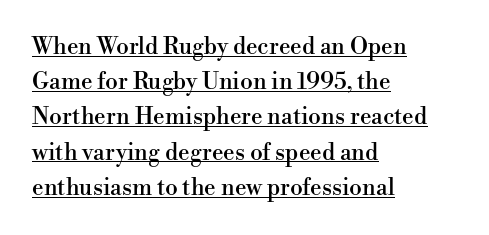
The sample's only ornament is a line tracing under the words. Does the copy run flush right? No — it runs flush left. The font's upright variant was chosen for this text. The letters sit at their default tracking, neither squeezed nor spread. Leading: standard.
